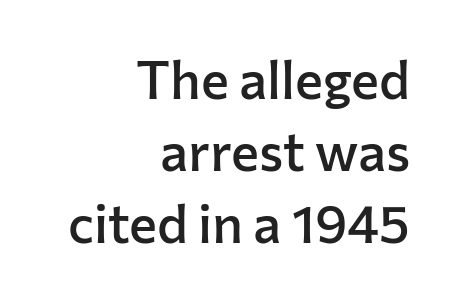
The image shows 53 px semibold sans-serif type, upright; set right-aligned, normal line spacing (1.36x), normal letter spacing, not underlined; low stroke contrast and a medium x-height.
